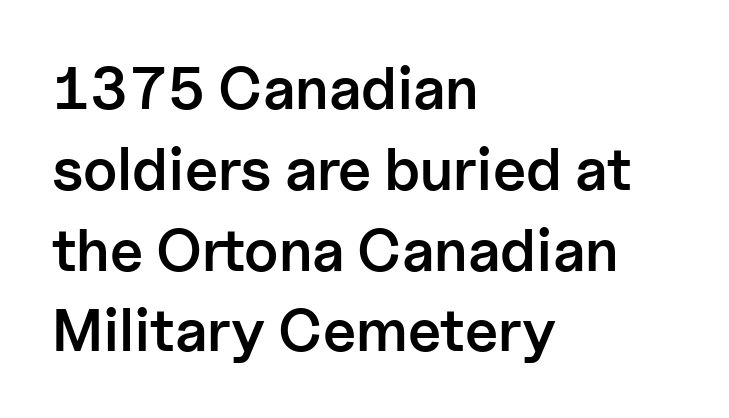
Q: Is the text bold? A: Semi-bold.
Q: Is the text italic (slanted)? A: No, it is upright.
Q: Is the typeface a serif or a sans-serif typeface? A: Sans-serif.
Q: Is the text underlined? A: No.
Q: How is the paragraph aligned? A: Left-aligned.
Q: Is the spacing between letters normal or unusually wide? A: Normal.
Q: Is the spacing between lines tight, normal or loose? A: Normal.
Q: Width (condensed, normal, or wide)? A: Normal.
Q: Stroke contrast? A: Low.
Q: x-height? A: Medium.
Q: Monospaced? A: No.
